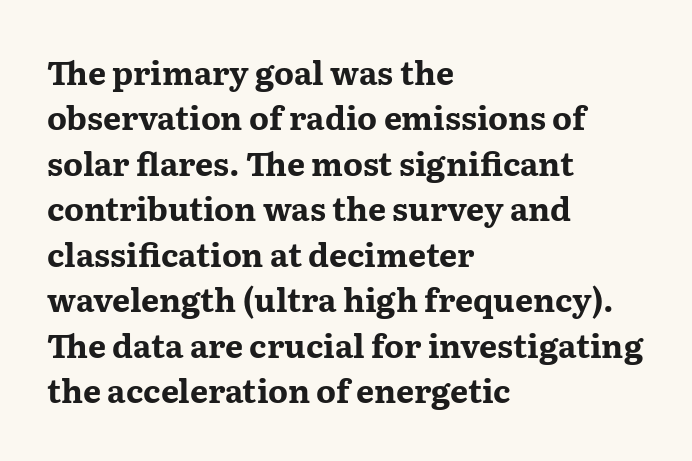
The image shows 32 px bold, wide serif type, upright; set left-aligned, normal line spacing (1.42x), normal letter spacing, not underlined; medium stroke contrast and a medium x-height.
